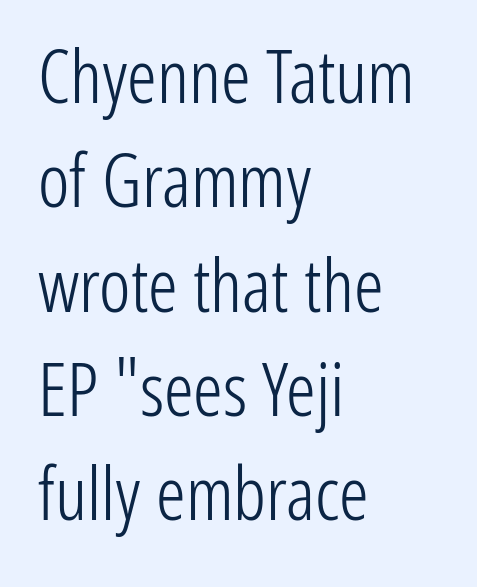
The image shows 74 px light, condensed sans-serif type, upright; set left-aligned, normal line spacing (1.41x), normal letter spacing, not underlined; low stroke contrast and a medium x-height.
